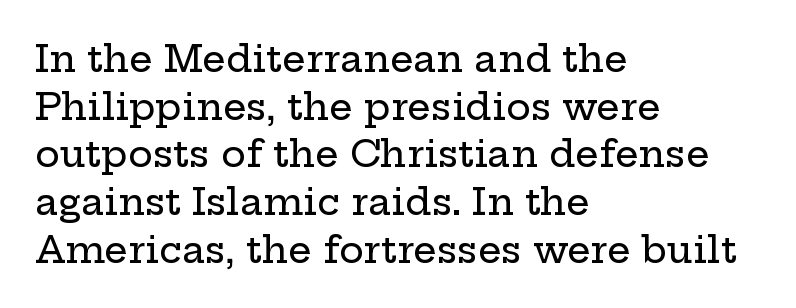
Has an underline been added? It has not. Spacing verdict: proportional, widths tailored to each character. You can tell it's not italic because the verticals are truly vertical. The passage shown is typeset with a serif family.
